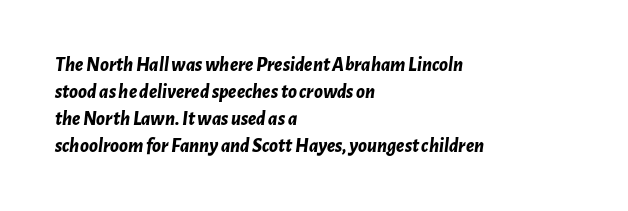
{"italic": "yes", "lean": "right", "slant_degrees": 7, "bold": "yes", "underline": "no", "align": "left", "line_spacing": "normal", "line_spacing_ratio": 1.35, "letter_spacing": "normal", "letter_spacing_em": 0.0, "glyph_px": 20}
